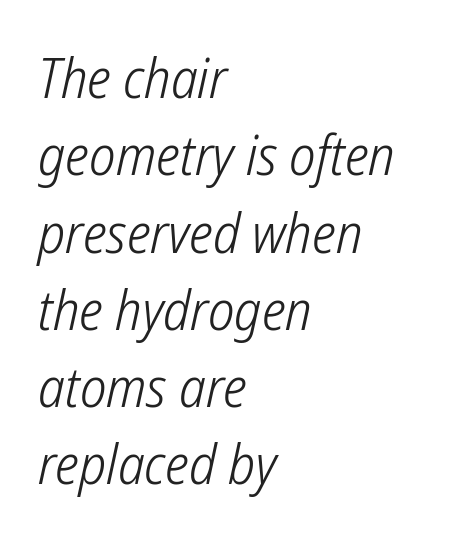
{"serif": "no", "bold": "no", "weight": "light", "width": "condensed", "stroke_contrast": "low", "x_height": "medium", "monospaced": "no", "underline": "no", "align": "left", "line_spacing": "normal", "line_spacing_ratio": 1.38, "letter_spacing": "normal", "letter_spacing_em": 0.0, "glyph_px": 56}
